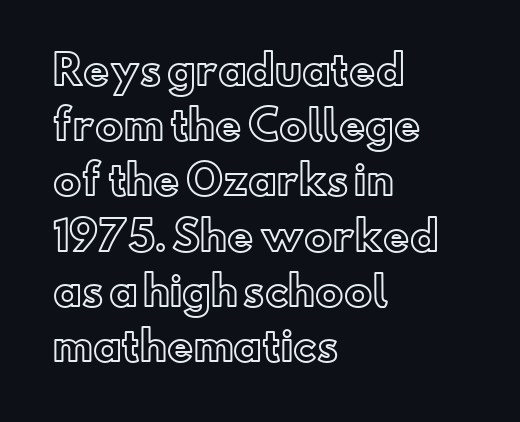
The image shows 40 px text type, upright; set left-aligned, normal line spacing (1.38x), normal letter spacing, not underlined; a small x-height.
